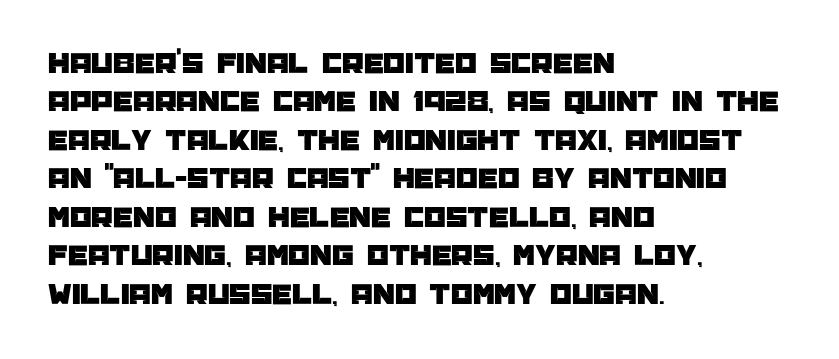
{"serif": "no", "italic": "no", "width": "normal", "stroke_contrast": "low", "x_height": "large", "monospaced": "no", "underline": "no", "align": "left", "line_spacing_ratio": 1.24, "letter_spacing": "normal", "letter_spacing_em": 0.0, "glyph_px": 31}
